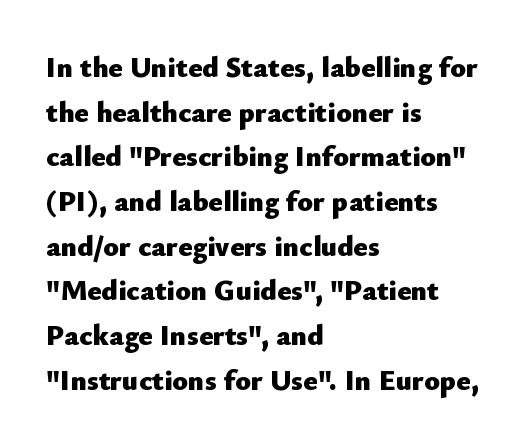
A clean baseline with only descenders dipping below it. The letterforms sit shoulder to shoulder at normal distance. Regarding leading, the lines here are spaced in the standard way. The letters advance in unequal steps, a hallmark of proportional type. Left-aligned paragraph, ragged on the right.
